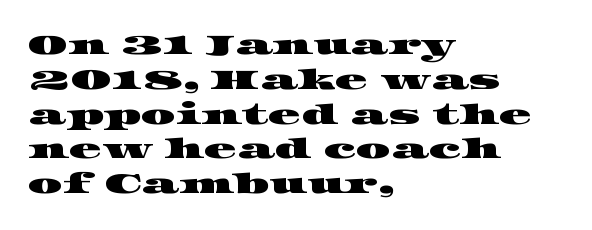
The image shows 27 px text type; set left-aligned, normal line spacing (1.29x), normal letter spacing, not underlined.
